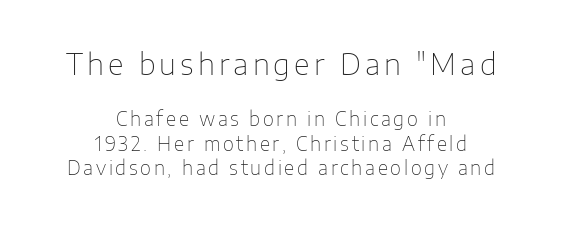
{"serif": "no", "italic": "no", "bold": "no", "weight": "thin", "width": "normal", "stroke_contrast": "low", "x_height": "medium", "monospaced": "no", "underline": "no", "align": "center", "line_spacing": "normal", "line_spacing_ratio": 1.3, "larger_block": "first", "size_ratio": 1.53, "glyph_px": 29}
